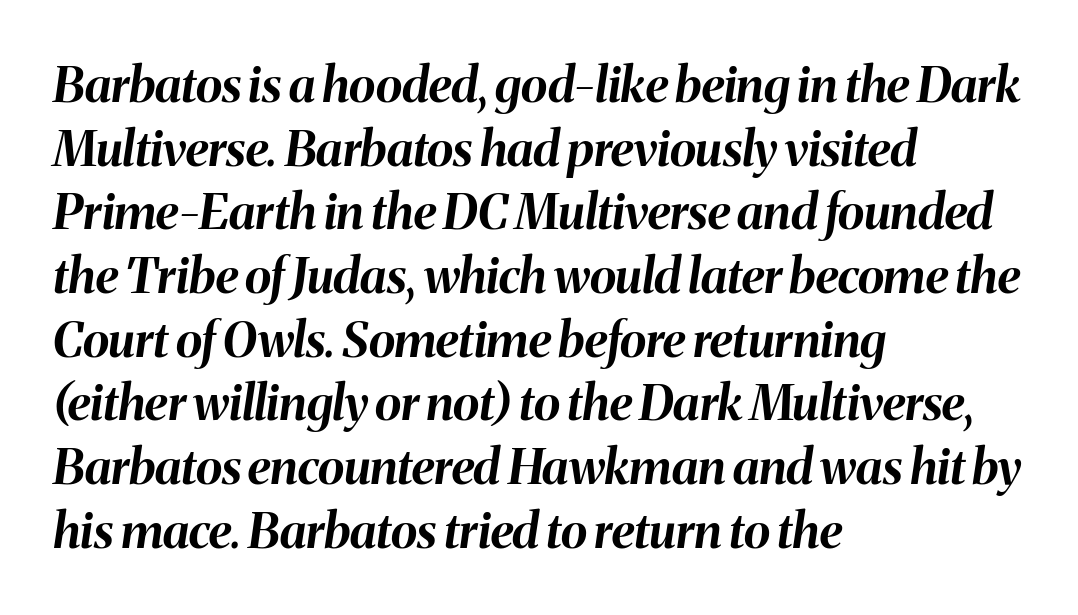
Q: Is the text bold? A: Yes.
Q: Is the text italic (slanted)? A: Yes, it leans right by about 8 degrees.
Q: Is the text underlined? A: No.
Q: How is the paragraph aligned? A: Left-aligned.
Q: Is the spacing between letters normal or unusually wide? A: Normal.
Q: Is the spacing between lines tight, normal or loose? A: Normal.
Q: Width (condensed, normal, or wide)? A: Normal.
Q: Stroke contrast? A: Medium.
Q: x-height? A: Medium.
Q: Monospaced? A: No.
